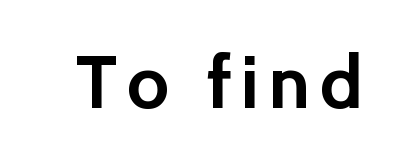
{"serif": "no", "italic": "no", "bold": "yes", "weight": "semibold", "width": "normal", "x_height": "medium", "monospaced": "no", "underline": "no", "glyph_px": 75}
